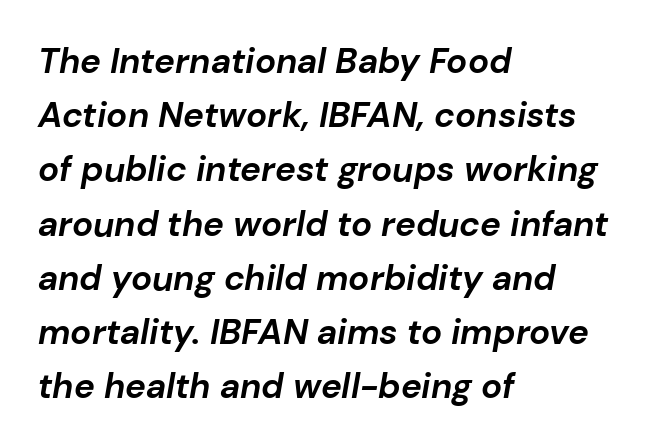
Proportional: the letters do not fall into vertical columns. How would I describe the line gaps? Plain and ordinary. Characters are canted at an angle relative to the baseline's perpendicular. This sample uses plain, unmodified letter spacing. This sample is left-justified, so line endings fall wherever the words run out. Letters rest on an invisible, unmarked baseline.
